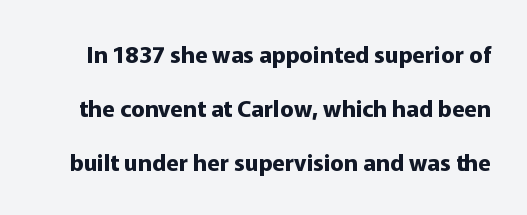
The image shows 23 px bold type, upright; set loose line spacing (2.35x), normal letter spacing, not underlined.
